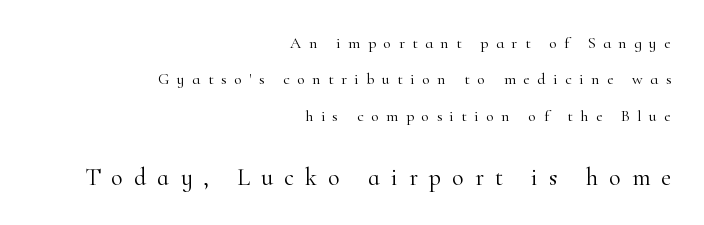
The type sits square on the baseline with zero lean. The specimen omits any rule beneath the text block's lines. Whoever set this made the second block the dominant, larger element. The letterforms stand isolated, each surrounded by extra space. A student would call this right alignment; a typographer would say flush right, rag left. Honestly, the rows look like they've been pulled way apart.
